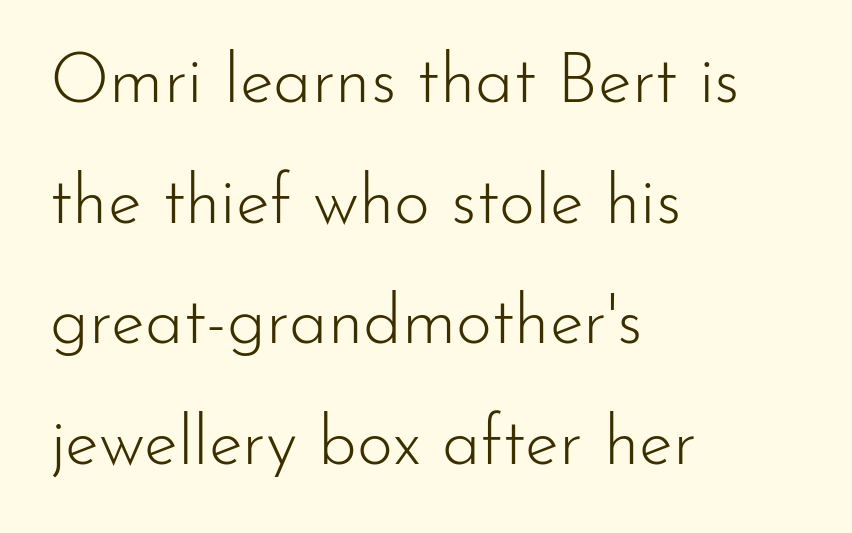
No word sits above an underline. Character widths vary here, with narrow letters taking less room than wide ones. The specimen reads as upright at a glance. The font is comparable to plain body text, perhaps lighter. Casual observation: everything's shoved over to the left.
